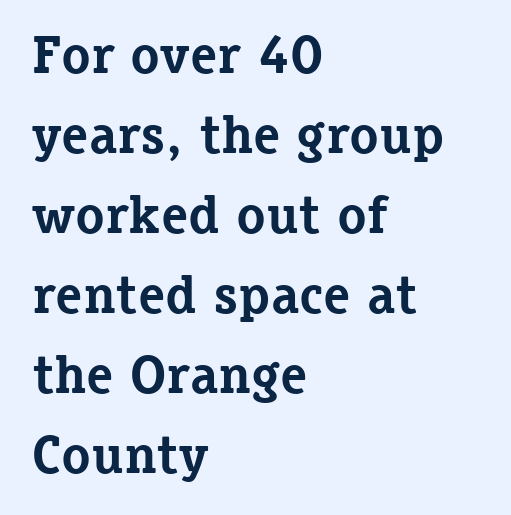
{"serif": "yes", "italic": "no", "bold": "yes", "weight": "bold", "width": "normal", "stroke_contrast": "low", "x_height": "medium", "monospaced": "no", "underline": "no", "align": "left", "line_spacing": "normal", "line_spacing_ratio": 1.48, "letter_spacing": "normal", "letter_spacing_em": 0.0, "glyph_px": 54}
